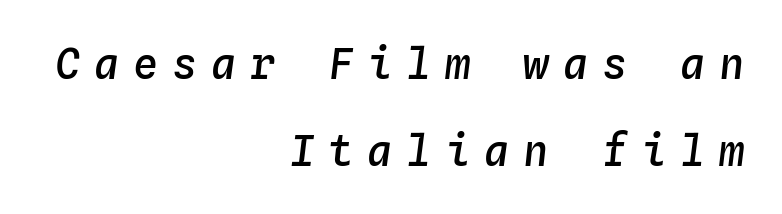
Fixed-width glyphs throughout — classic coding-font behaviour. Rows of type keep a wide berth in the vertical direction. Every row of glyphs terminates at an identical x-position on the right. The characters look somewhat weighty, a semibold short of true bold. Characters follow at a spacing far wider than the type designer built in.
